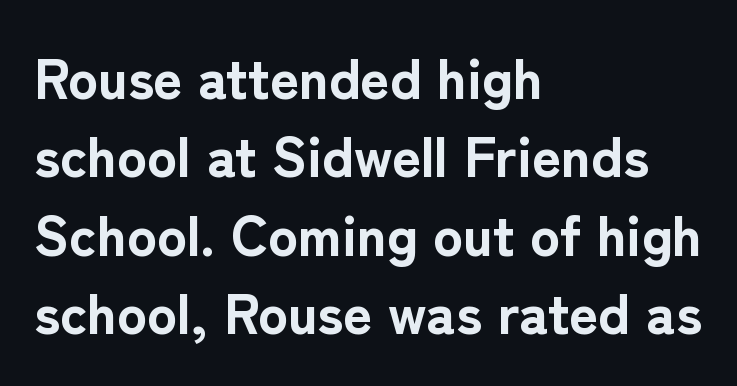
I'd call this a sans setting — the letters go barefoot. Casual observation: everything's shoved over to the left. Italic? Not at all — the glyphs are vertical. Line spacing here is normal. Each word holds together tightly as a unit, with standard inter-letter gaps.
